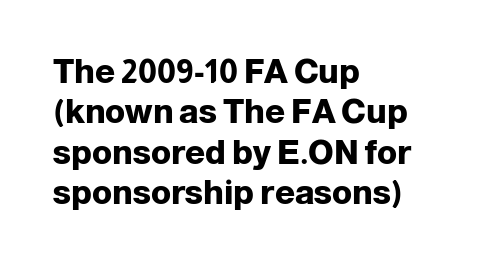
The sample has been set heavy, in full bold. These lines are set flush left with a ragged right edge. The letters sit at their default tracking, neither squeezed nor spread. Character widths vary here, with narrow letters taking less room than wide ones. Style check: upright. Only glyphs here, with clear space below each row.
